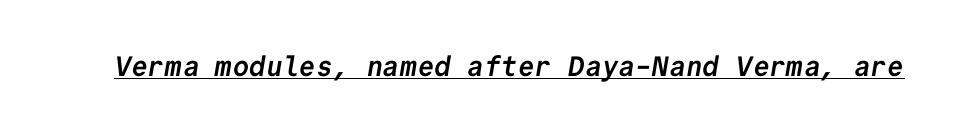
Q: Is the text bold? A: Yes.
Q: Is the typeface a serif or a sans-serif typeface? A: Sans-serif.
Q: Is the text underlined? A: Yes.
Q: Is the spacing between letters normal or unusually wide? A: Normal.
Q: Width (condensed, normal, or wide)? A: Normal.
Q: Stroke contrast? A: Low.
Q: x-height? A: Medium.
Q: Monospaced? A: Yes.
